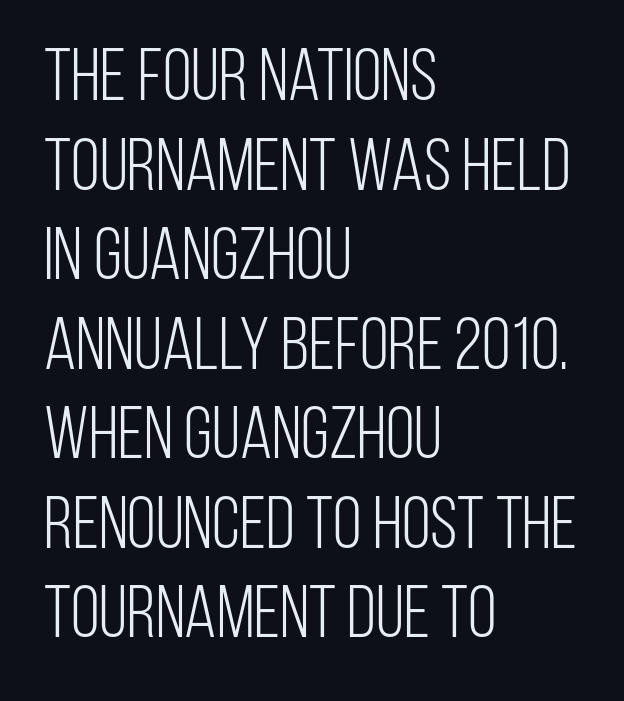
{"serif": "no", "italic": "no", "bold": "no", "weight": "light", "width": "condensed", "stroke_contrast": "low", "x_height": "large", "monospaced": "no", "underline": "no", "align": "left", "line_spacing_ratio": 1.21, "letter_spacing": "normal", "letter_spacing_em": 0.0, "glyph_px": 74}
